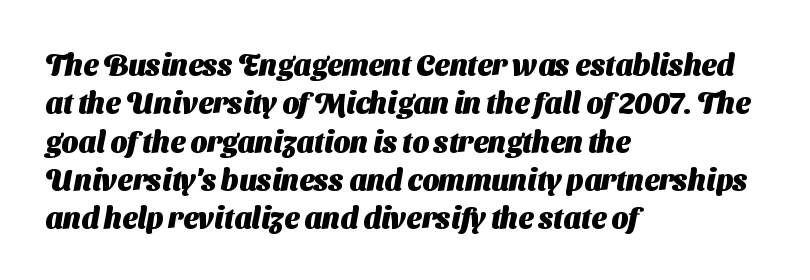
{"serif": "no", "bold": "yes", "weight": "heavy", "width": "normal", "stroke_contrast": "medium", "x_height": "medium", "monospaced": "no", "underline": "no", "align": "left", "line_spacing": "normal", "line_spacing_ratio": 1.32, "letter_spacing": "normal", "letter_spacing_em": 0.0, "glyph_px": 29}
